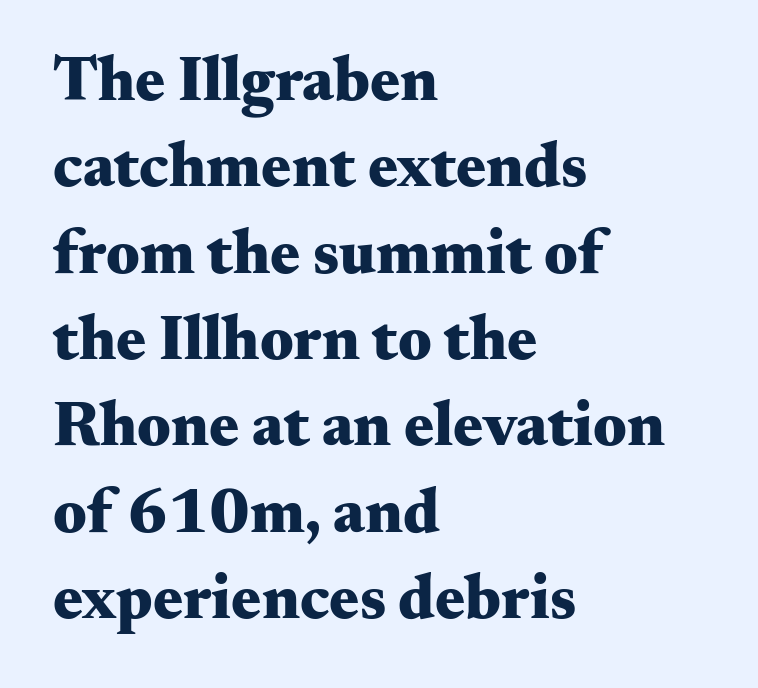
{"serif": "yes", "italic": "no", "bold": "yes", "weight": "heavy", "width": "wide", "stroke_contrast": "medium", "x_height": "small", "monospaced": "no", "underline": "no", "align": "left", "line_spacing": "normal", "line_spacing_ratio": 1.37, "letter_spacing": "normal", "letter_spacing_em": 0.0, "glyph_px": 63}
